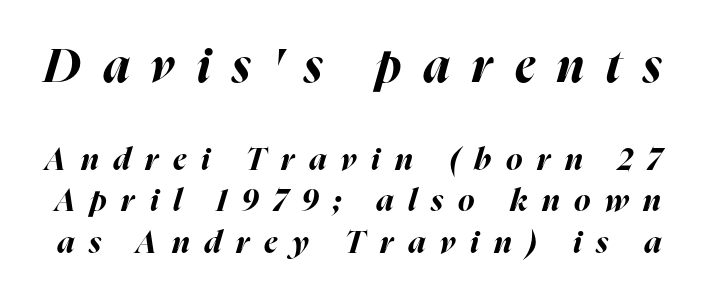
{"italic": "yes", "lean": "right", "slant_degrees": 16, "bold": "yes", "weight": "bold", "width": "normal", "stroke_contrast": "high", "x_height": "medium", "monospaced": "no", "underline": "no", "line_spacing": "normal", "line_spacing_ratio": 1.34, "letter_spacing": "wide", "letter_spacing_em": 0.47, "larger_block": "first", "size_ratio": 1.52, "glyph_px": 47}
